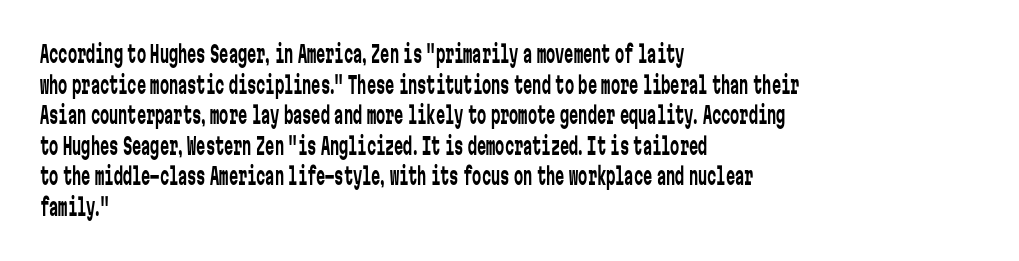
{"italic": "no", "bold": "no", "underline": "no", "align": "left", "line_spacing": "normal", "line_spacing_ratio": 1.33, "letter_spacing": "normal", "letter_spacing_em": 0.0, "glyph_px": 23}
